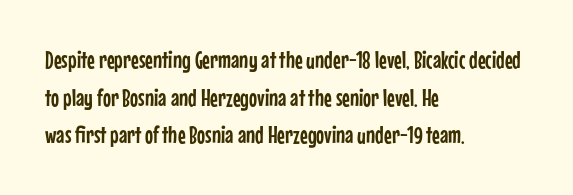
Q: Is the text italic (slanted)? A: No, it is upright.
Q: Is the text underlined? A: No.
Q: How is the paragraph aligned? A: Left-aligned.
Q: Is the spacing between letters normal or unusually wide? A: Normal.
Q: Is the spacing between lines tight, normal or loose? A: Normal.
